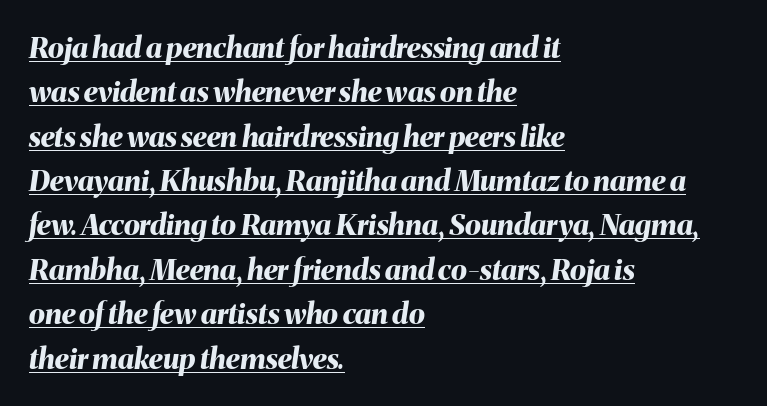
The image shows 29 px bold type, italic (leaning right); set left-aligned, normal line spacing (1.53x), normal letter spacing, underlined; medium stroke contrast and a medium x-height.
